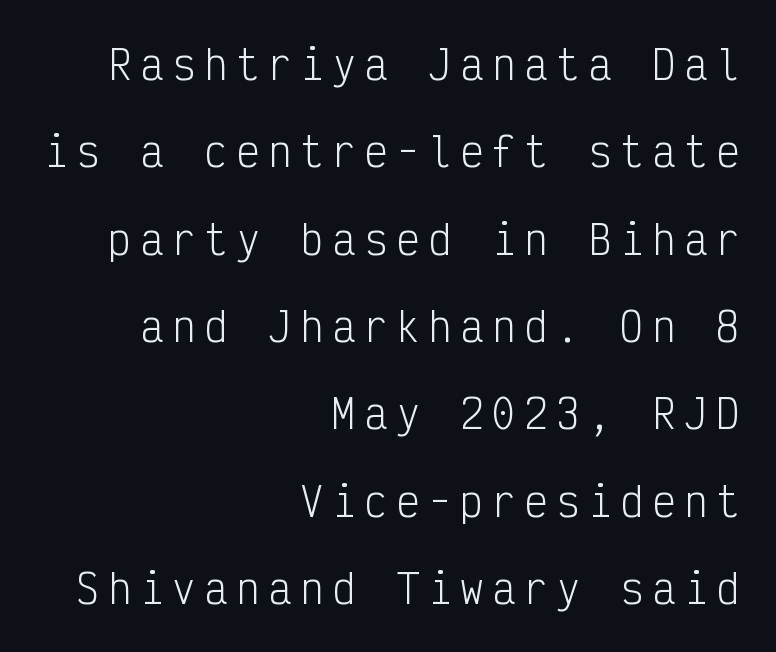
Q: Is the text bold? A: No.
Q: Is the text italic (slanted)? A: No, it is upright.
Q: Is the typeface a serif or a sans-serif typeface? A: Sans-serif.
Q: Is the text underlined? A: No.
Q: How is the paragraph aligned? A: Right-aligned.
Q: Is the spacing between letters normal or unusually wide? A: Unusually wide.
Q: Is the spacing between lines tight, normal or loose? A: Loose.
Q: Width (condensed, normal, or wide)? A: Condensed.
Q: Stroke contrast? A: Low.
Q: x-height? A: Medium.
Q: Monospaced? A: Yes.
